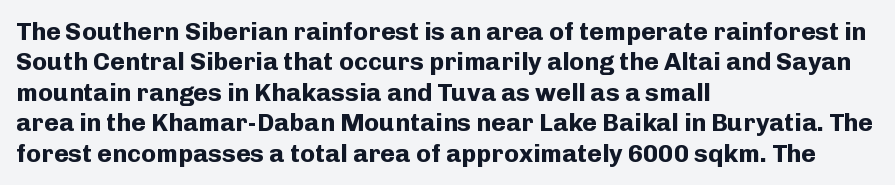
Q: Is the text bold? A: Yes.
Q: Is the text italic (slanted)? A: No, it is upright.
Q: Is the text underlined? A: No.
Q: How is the paragraph aligned? A: Left-aligned.
Q: Is the spacing between letters normal or unusually wide? A: Normal.
